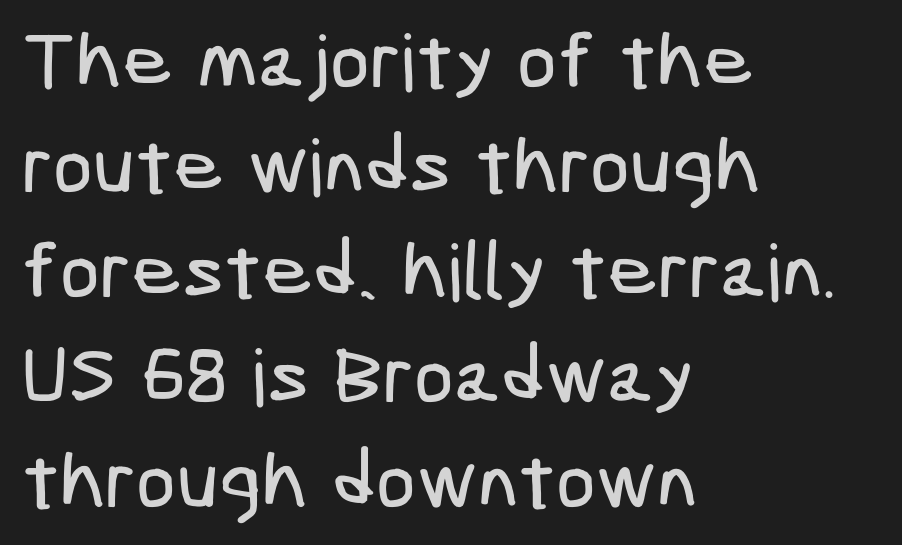
Q: Is the typeface a serif or a sans-serif typeface? A: Sans-serif.
Q: Is the text underlined? A: No.
Q: How is the paragraph aligned? A: Left-aligned.
Q: Is the spacing between letters normal or unusually wide? A: Normal.
Q: Is the spacing between lines tight, normal or loose? A: Normal.
Q: Width (condensed, normal, or wide)? A: Condensed.
Q: Stroke contrast? A: Low.
Q: x-height? A: Medium.
